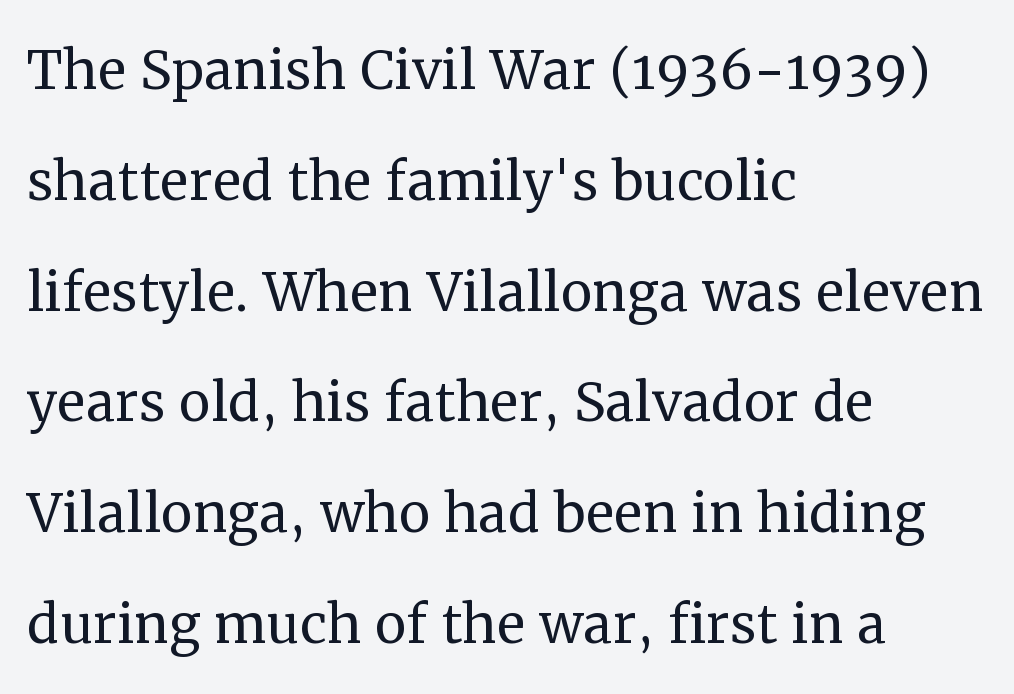
Look at the tracking — it's just the regular setting, nothing added. The rows are spaced the way most documents space them. The letters advance in unequal steps, a hallmark of proportional type. Weight: not bold — regular or lighter. Serif or sans? Serif — the stroke terminals have little feet. Layout note: lines flush left.
